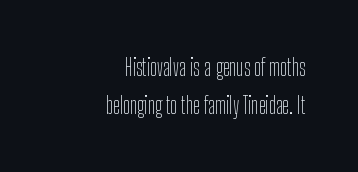
{"italic": "no", "bold": "no", "underline": "no", "align": "right", "line_spacing": "normal", "line_spacing_ratio": 1.64, "letter_spacing": "normal", "letter_spacing_em": 0.0, "glyph_px": 23}
